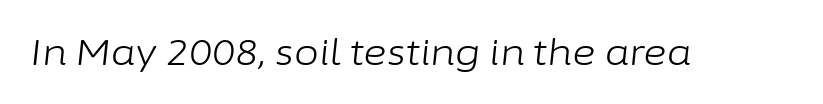
Unmarked baselines from the first word to the last. In terms of letterspacing, this is plain default setting. The face looks like a standard text weight, possibly lighter. This is oblique type, the kind used for emphasis or titles. Each letter keeps its own natural width here, so spacing adapts to shape.
